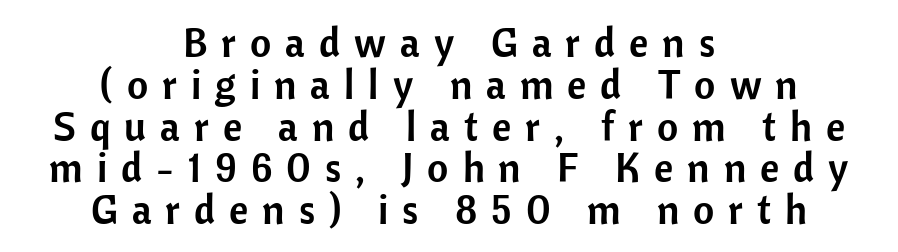
Q: Is the text italic (slanted)? A: No, it is upright.
Q: Is the typeface a serif or a sans-serif typeface? A: Sans-serif.
Q: Is the text underlined? A: No.
Q: How is the paragraph aligned? A: Centered.
Q: Is the spacing between letters normal or unusually wide? A: Unusually wide.
Q: Is the spacing between lines tight, normal or loose? A: Tight.
Q: Width (condensed, normal, or wide)? A: Normal.
Q: Stroke contrast? A: Low.
Q: x-height? A: Medium.
Q: Monospaced? A: No.
